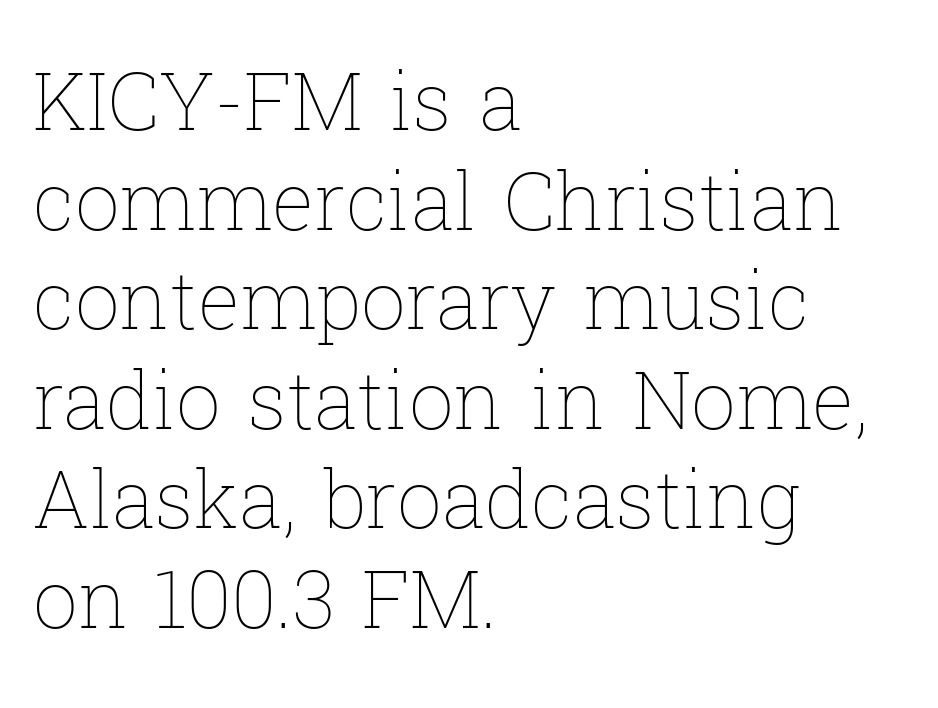
The line-height multiplier appears to be the usual default. You could call the tracking neutral — neither tight nor loose. Does the copy run flush right? No — it runs flush left. Proportional: the letters do not fall into vertical columns. Notice how the stems are strictly vertical — no italics here.
